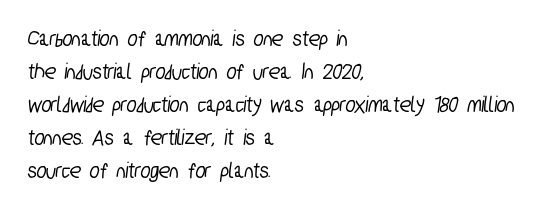
Q: Is the text underlined? A: No.
Q: How is the paragraph aligned? A: Left-aligned.
Q: Is the spacing between letters normal or unusually wide? A: Normal.
Q: Is the spacing between lines tight, normal or loose? A: Normal.
